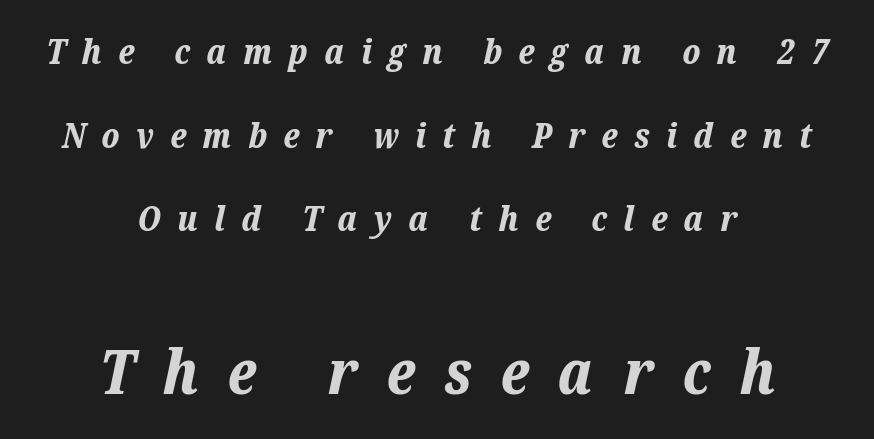
The image shows 62 px bold type, italic (leaning right); set centered, loose line spacing (2.39x), unusually wide letter spacing (+0.47 em), not underlined; the second (bottom) block is 1.77x larger; low stroke contrast and a medium x-height.
